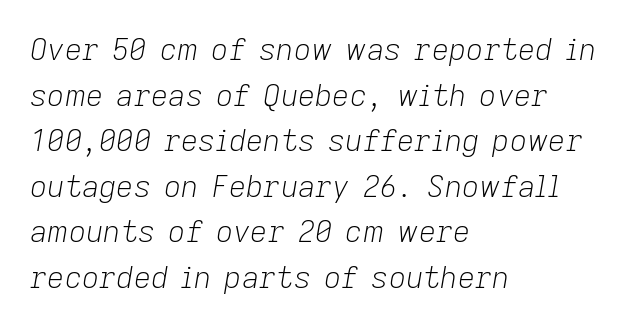
{"italic": "yes", "lean": "right", "slant_degrees": 9, "bold": "no", "weight": "light", "width": "normal", "stroke_contrast": "low", "x_height": "medium", "monospaced": "no", "underline": "no", "align": "left", "line_spacing": "normal", "line_spacing_ratio": 1.52, "letter_spacing": "normal", "letter_spacing_em": 0.0, "glyph_px": 30}
